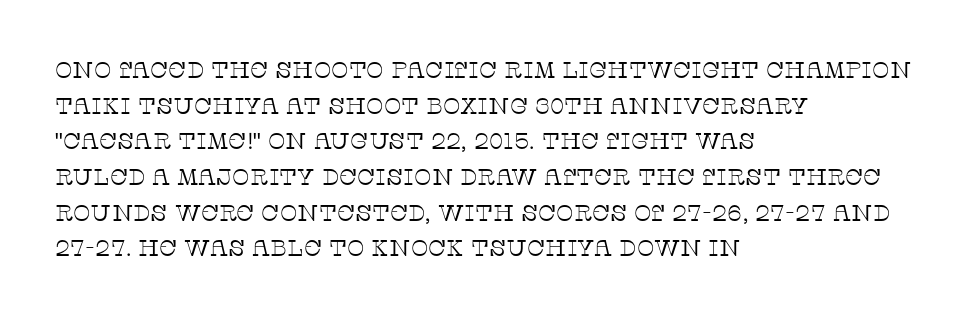
The image shows 23 px text type, upright; set left-aligned, normal line spacing (1.55x), normal letter spacing, not underlined.
